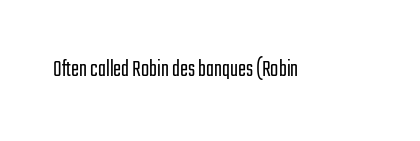
Q: Is the text bold? A: No.
Q: Is the text italic (slanted)? A: No, it is upright.
Q: Is the text underlined? A: No.
Q: Is the spacing between letters normal or unusually wide? A: Normal.
